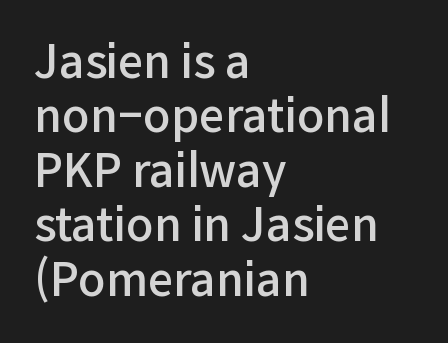
Q: Is the text bold? A: Semi-bold.
Q: Is the text italic (slanted)? A: No, it is upright.
Q: Is the typeface a serif or a sans-serif typeface? A: Sans-serif.
Q: Is the text underlined? A: No.
Q: How is the paragraph aligned? A: Left-aligned.
Q: Is the spacing between letters normal or unusually wide? A: Normal.
Q: Width (condensed, normal, or wide)? A: Normal.
Q: Stroke contrast? A: Low.
Q: x-height? A: Medium.
Q: Monospaced? A: No.
